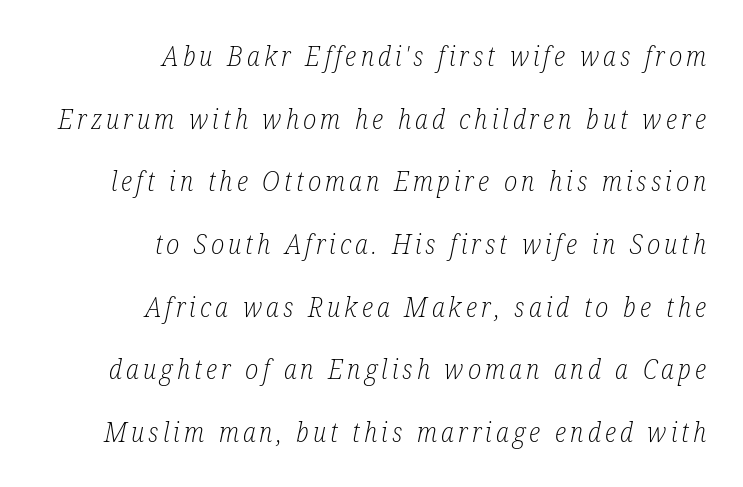
The image shows 27 px text type, italic (leaning right); set right-aligned, loose line spacing (2.32x), not underlined.
